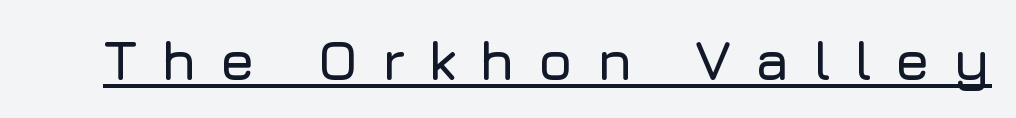
The image shows 56 px sans-serif type, upright; set unusually wide letter spacing (+0.4 em), underlined; low stroke contrast and a medium x-height.
